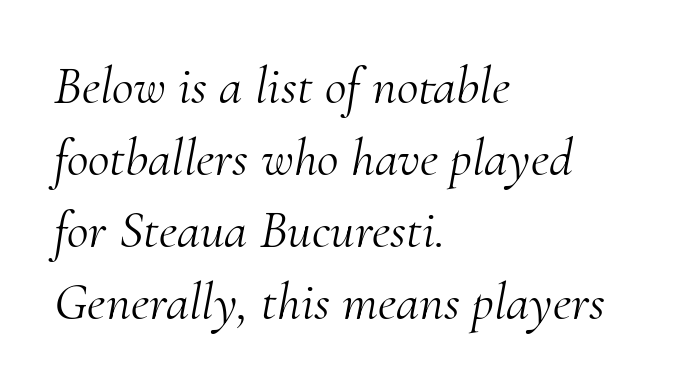
The image shows 53 px light serif type, italic (leaning right); set left-aligned, normal line spacing (1.36x), normal letter spacing, not underlined; medium stroke contrast and a small x-height.
